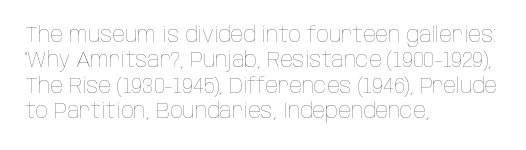
Q: Is the text bold? A: No.
Q: Is the text italic (slanted)? A: No, it is upright.
Q: Is the text underlined? A: No.
Q: How is the paragraph aligned? A: Left-aligned.
Q: Is the spacing between letters normal or unusually wide? A: Normal.
